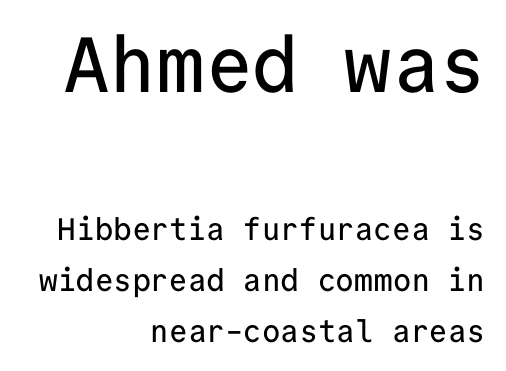
Q: Is the text italic (slanted)? A: No, it is upright.
Q: Is the typeface a serif or a sans-serif typeface? A: Sans-serif.
Q: Is the text underlined? A: No.
Q: How is the paragraph aligned? A: Right-aligned.
Q: Is the spacing between letters normal or unusually wide? A: Normal.
Q: Is the spacing between lines tight, normal or loose? A: Normal.
Q: Which block of text is set in a larger size, the first (top) or the second (bottom)? A: The first (top) one.
Q: Width (condensed, normal, or wide)? A: Normal.
Q: Stroke contrast? A: Low.
Q: x-height? A: Medium.
Q: Monospaced? A: Yes.
